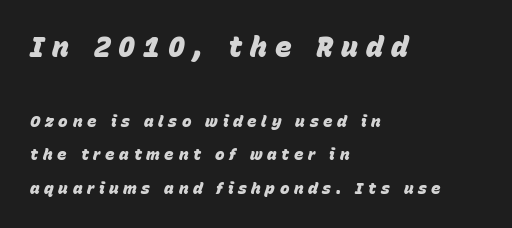
These lines have a slow, spaced-out rhythm from letter to letter. Block one is the big one; block two sits smaller underneath. The designer dialed line spacing up above the default. Teacher's note: observe the even left margin — that is flush-left alignment. Students, this is bold: see how much ink each stroke carries.
